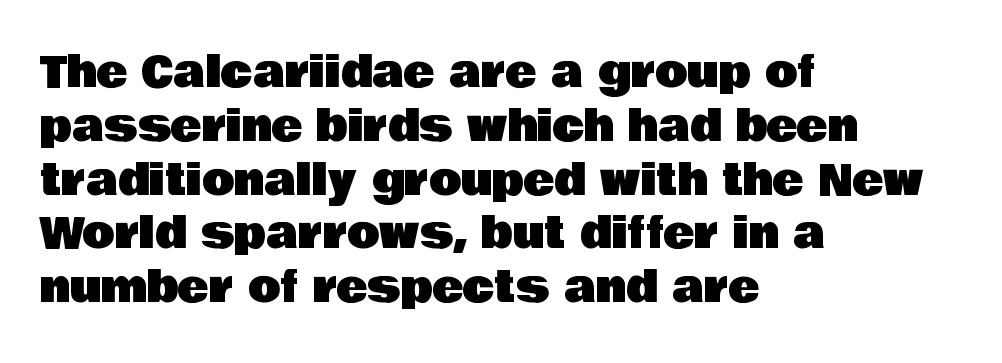
A roman cut, with each character standing at attention. A typesetter would call this proportional, since set widths differ per character. All the whitespace from short lines collects on the right. Words float on clear page, feet unadorned.
